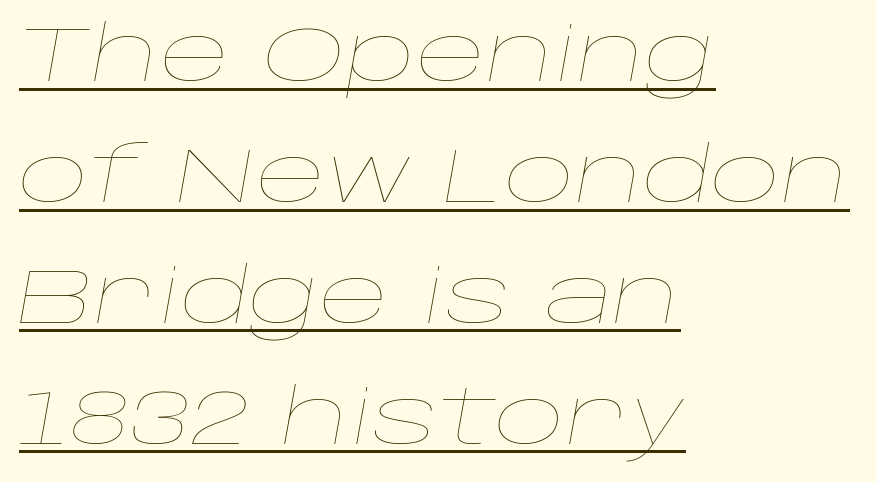
In CSS terms this would be text-align: left. Is the type slanted? Yes — the strokes lean at a clear angle. The lines sit at an ordinary, default distance from one another. Each stroke keeps to a modest, everyday thickness or less. Each letter keeps its own natural width here, so spacing adapts to shape. The passage shown has conventional tracking throughout.
